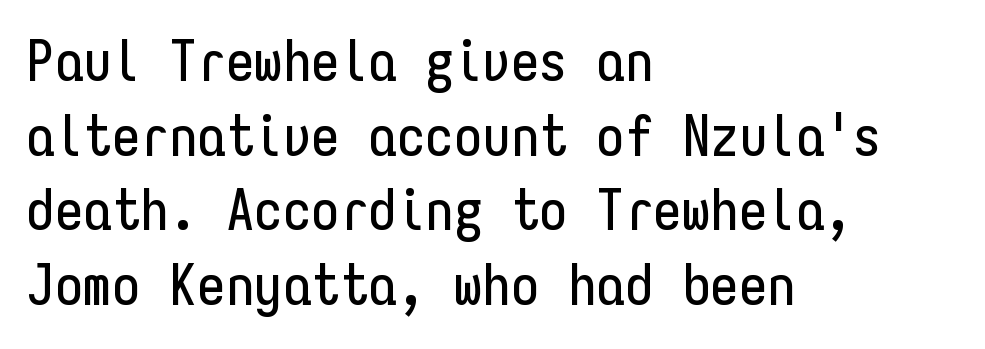
The image shows 57 px condensed sans-serif type, upright, monospaced; set left-aligned, normal line spacing (1.31x), normal letter spacing, not underlined; low stroke contrast and a medium x-height.
